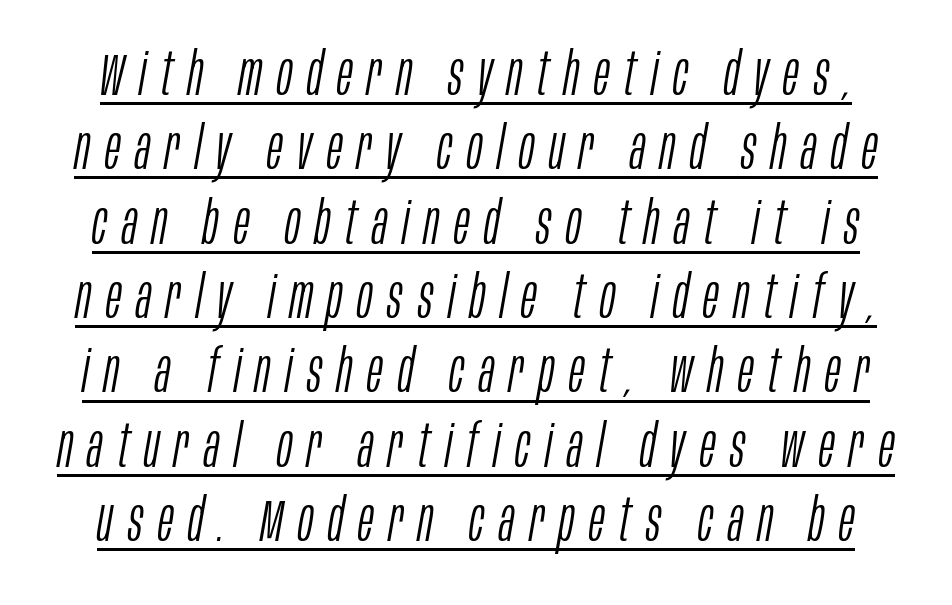
Q: Is the text bold? A: No.
Q: Is the text italic (slanted)? A: Yes, it leans right by about 10 degrees.
Q: Is the text underlined? A: Yes.
Q: Is the spacing between letters normal or unusually wide? A: Unusually wide.
Q: Is the spacing between lines tight, normal or loose? A: Normal.
Q: Width (condensed, normal, or wide)? A: Condensed.
Q: Stroke contrast? A: Low.
Q: x-height? A: Large.
Q: Monospaced? A: No.
